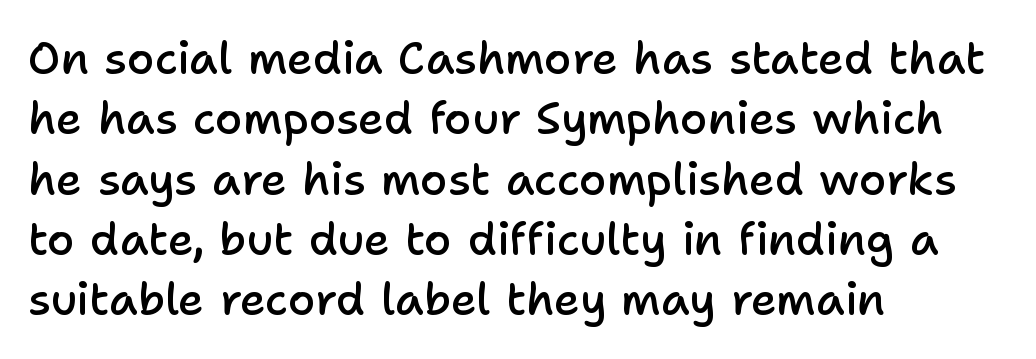
The image shows 45 px semibold sans-serif type, upright; set left-aligned, normal line spacing (1.34x), normal letter spacing, not underlined; low stroke contrast and a medium x-height.
